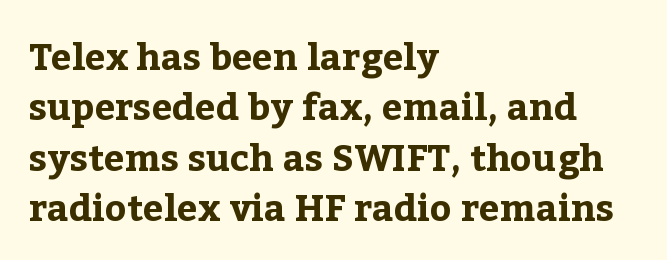
You'd pick this weight for a headline — it's a proper bold. These lines were composed using upright roman letters. Descenders are the only things crossing below the line. Spacing between characters is what you'd get straight out of the box. Notice how descenders clear the ascenders below comfortably — that's standard leading.
